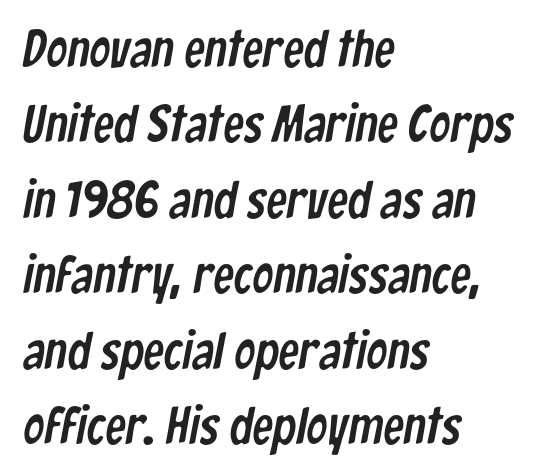
What stands out about the letter spacing? Nothing — it is the standard amount. Grotesque or geometric, the face here clearly has no serifs. Here the designer chose a conventional face with non-uniform glyph widths. Line beginnings align vertically; line endings do not.
